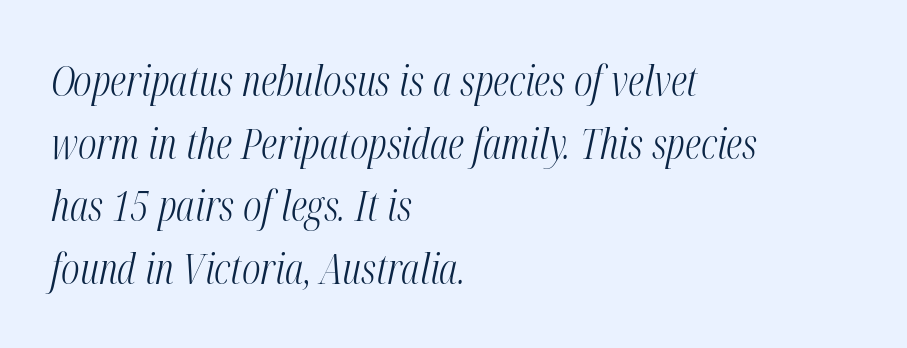
{"italic": "yes", "lean": "right", "slant_degrees": 12, "bold": "no", "weight": "light", "width": "condensed", "stroke_contrast": "medium", "x_height": "medium", "monospaced": "no", "underline": "no", "align": "left", "line_spacing": "normal", "line_spacing_ratio": 1.49, "letter_spacing": "normal", "letter_spacing_em": 0.0, "glyph_px": 42}
